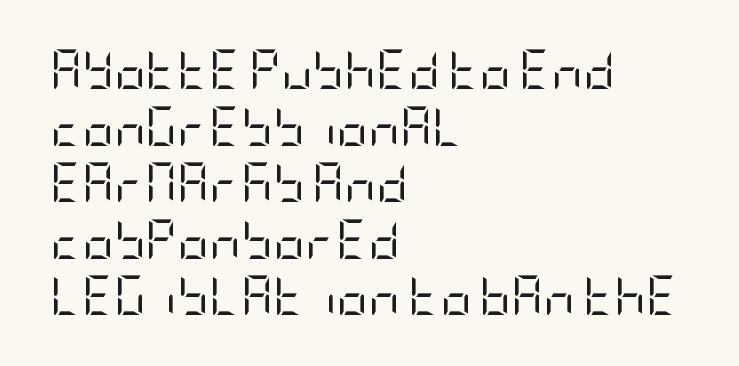
The image shows 39 px regular-weight, condensed sans-serif type, upright; set left-aligned, normal line spacing (1.45x), normal letter spacing, not underlined; low stroke contrast and a large x-height.
